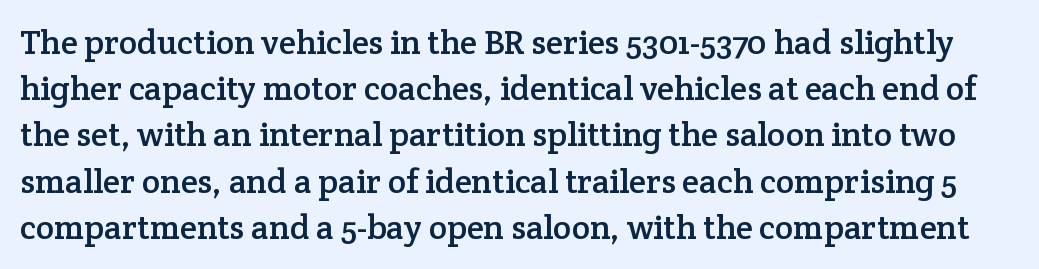
{"serif": "yes", "italic": "no", "width": "normal", "stroke_contrast": "low", "x_height": "medium", "monospaced": "no", "underline": "no", "line_spacing": "normal", "line_spacing_ratio": 1.36, "letter_spacing": "normal", "letter_spacing_em": 0.0, "glyph_px": 34}
